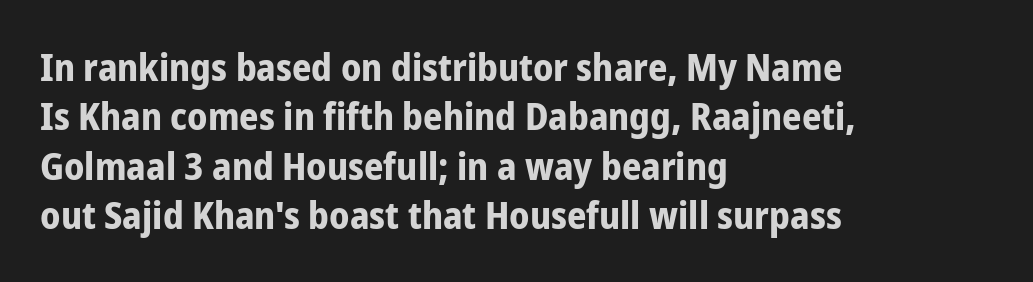
The image shows 38 px bold, condensed sans-serif type, upright; set left-aligned, normal line spacing (1.3x), normal letter spacing, not underlined; low stroke contrast and a medium x-height.
